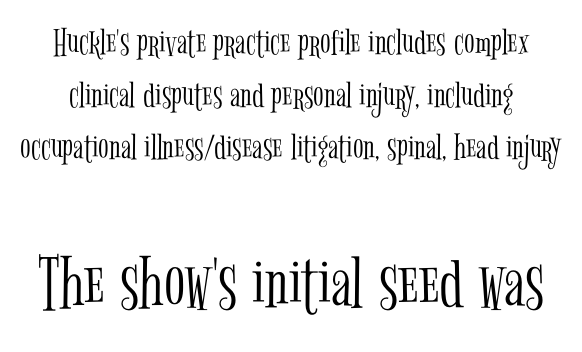
Q: Is the text bold? A: No.
Q: Is the text italic (slanted)? A: No, it is upright.
Q: Is the typeface a serif or a sans-serif typeface? A: Serif.
Q: Is the text underlined? A: No.
Q: Is the spacing between letters normal or unusually wide? A: Normal.
Q: Is the spacing between lines tight, normal or loose? A: Normal.
Q: Which block of text is set in a larger size, the first (top) or the second (bottom)? A: The second (bottom) one.
Q: Width (condensed, normal, or wide)? A: Condensed.
Q: Stroke contrast? A: Low.
Q: x-height? A: Medium.
Q: Monospaced? A: No.
